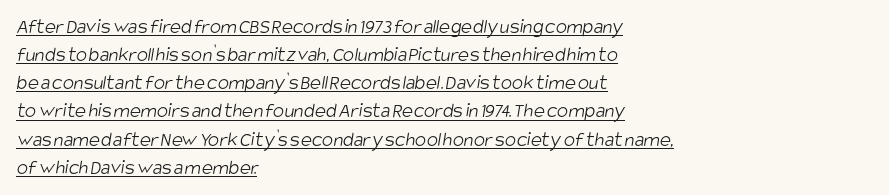
Leading matches the norm, producing a regular column. Letters have the restrained weight of plain body copy at most. One-word summary of the alignment: left. Tracking here is standard; glyphs follow each other at the usual distance. The glyphs are accompanied by a horizontal stroke just below them.
